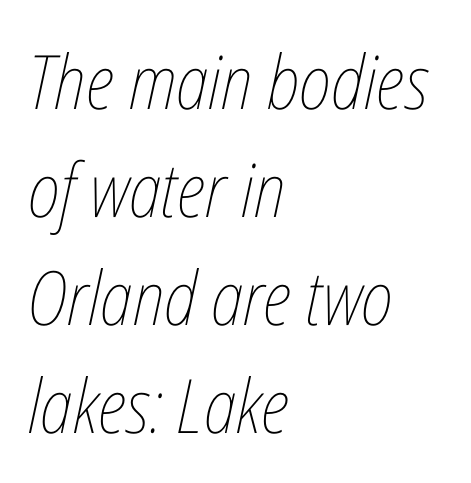
{"italic": "yes", "lean": "right", "slant_degrees": 12, "bold": "no", "weight": "thin", "width": "condensed", "stroke_contrast": "low", "x_height": "medium", "monospaced": "no", "underline": "no", "align": "left", "line_spacing": "normal", "line_spacing_ratio": 1.44, "letter_spacing": "normal", "letter_spacing_em": 0.0, "glyph_px": 75}
